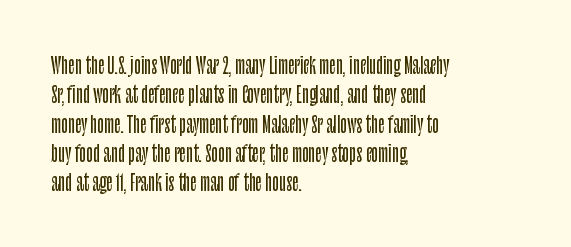
The image shows 22 px text type, upright; set left-aligned, normal line spacing (1.33x), normal letter spacing, not underlined.
